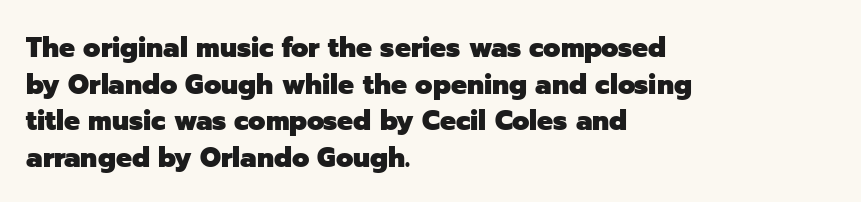
Q: Is the text bold? A: Yes.
Q: Is the text italic (slanted)? A: No, it is upright.
Q: Is the typeface a serif or a sans-serif typeface? A: Sans-serif.
Q: Is the text underlined? A: No.
Q: How is the paragraph aligned? A: Left-aligned.
Q: Is the spacing between letters normal or unusually wide? A: Normal.
Q: Is the spacing between lines tight, normal or loose? A: Normal.
Q: Width (condensed, normal, or wide)? A: Normal.
Q: Stroke contrast? A: Low.
Q: x-height? A: Medium.
Q: Monospaced? A: No.
